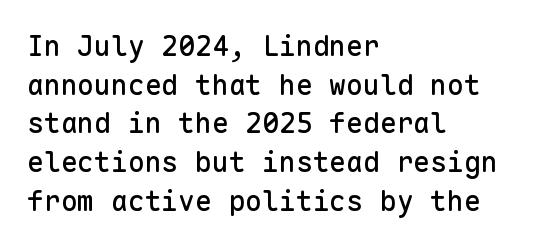
The typeface chosen for these lines omits serifs. Notice how the passage keeps a crisp vertical edge on the left only. The vertical gap from one line to the next is medium. The rendering uses typewriter-style spacing with identical character cells.
